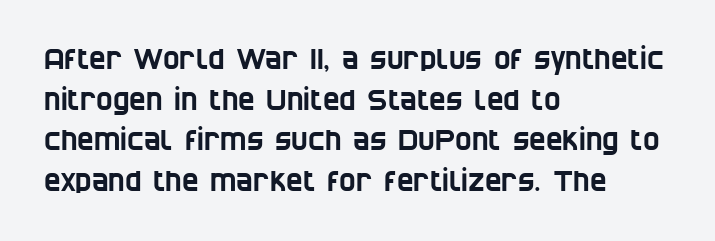
{"serif": "no", "width": "condensed", "stroke_contrast": "low", "x_height": "large", "monospaced": "no", "underline": "no", "align": "left", "line_spacing": "normal", "line_spacing_ratio": 1.45, "letter_spacing": "normal", "letter_spacing_em": 0.0, "glyph_px": 28}
